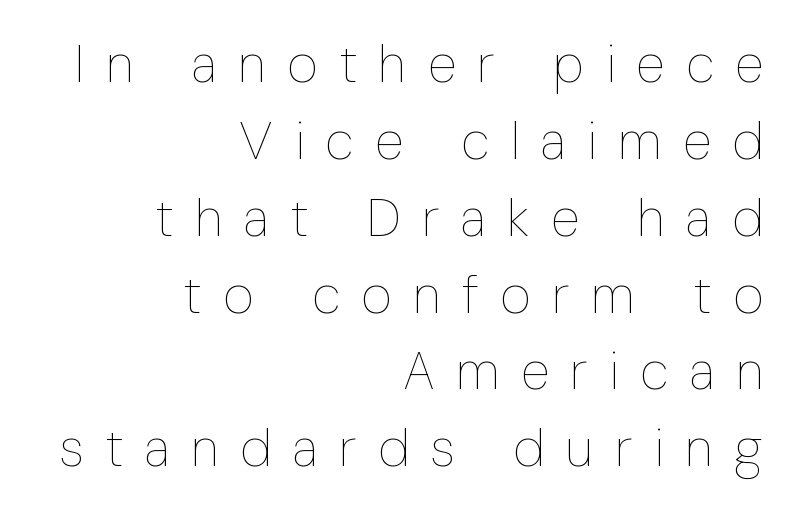
{"italic": "no", "bold": "no", "weight": "thin", "width": "condensed", "stroke_contrast": "low", "x_height": "medium", "monospaced": "no", "underline": "no", "align": "right", "line_spacing": "normal", "line_spacing_ratio": 1.45, "letter_spacing": "wide", "letter_spacing_em": 0.41, "glyph_px": 53}
